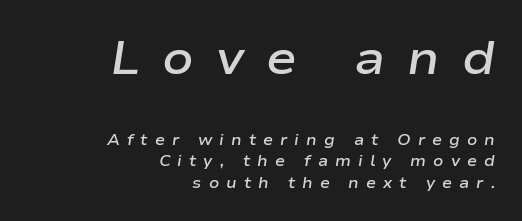
The image shows 46 px semibold, wide type, italic (leaning right); set right-aligned, normal line spacing (1.42x), unusually wide letter spacing (+0.47 em), not underlined; the first (top) block is 3.07x larger; low stroke contrast and a medium x-height.
